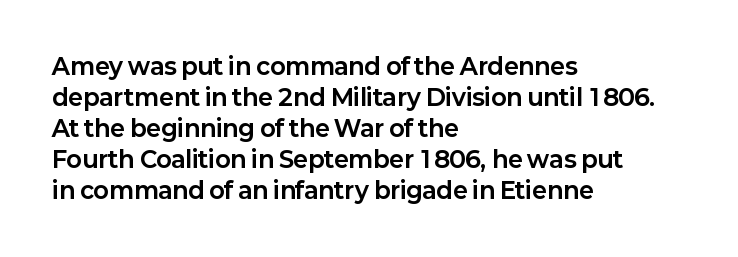
The image shows 23 px bold type, upright; set left-aligned, normal line spacing (1.35x), normal letter spacing, not underlined.
